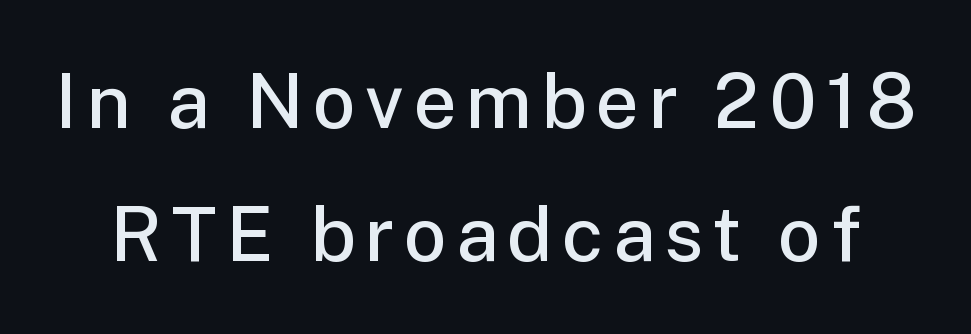
The image shows 76 px semibold sans-serif type, upright; set line spacing 1.75x, not underlined; low stroke contrast and a medium x-height.
